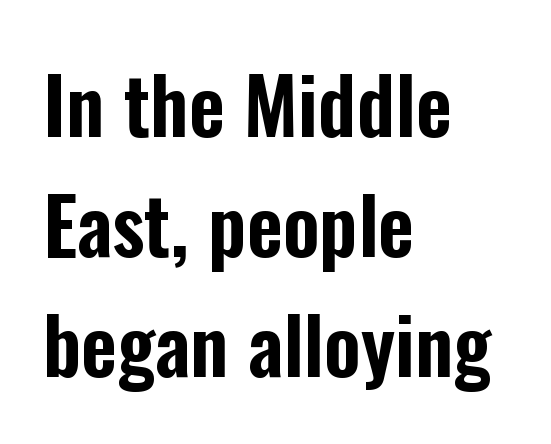
A classic flush-left, rag-right setting is used for this passage. Honestly, the letter spacing is just normal — you wouldn't notice it. The rendering uses natural spacing where letterforms have individual widths. Unlike italic type, these characters show no tilt at all.
